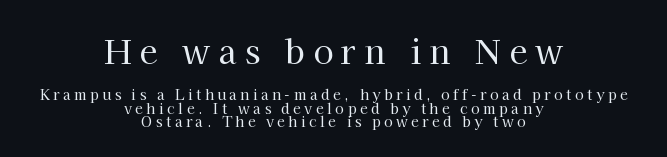
{"serif": "yes", "italic": "no", "bold": "no", "weight": "regular", "width": "normal", "stroke_contrast": "high", "x_height": "medium", "monospaced": "no", "underline": "no", "align": "center", "line_spacing": "tight", "line_spacing_ratio": 0.96, "letter_spacing": "wide", "letter_spacing_em": 0.25, "larger_block": "first", "size_ratio": 2.36, "glyph_px": 33}
